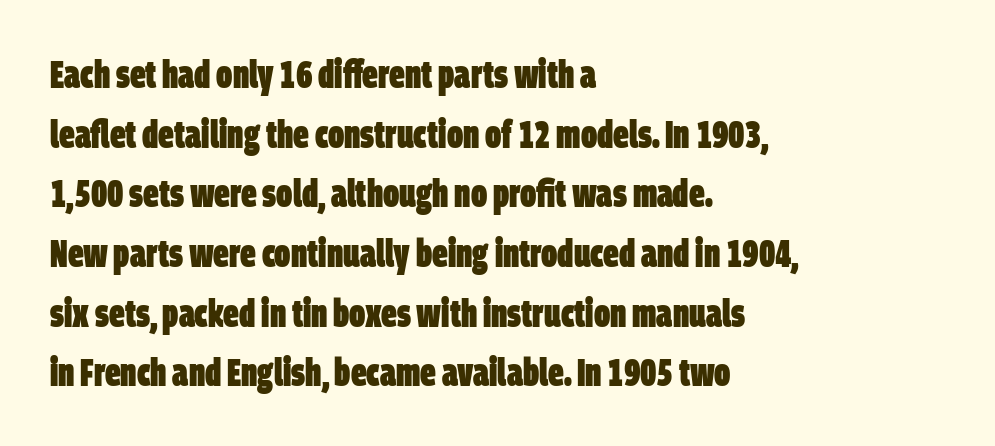
The image shows 39 px heavy, condensed sans-serif type; set left-aligned, normal line spacing (1.53x), normal letter spacing, not underlined; low stroke contrast and a large x-height.
